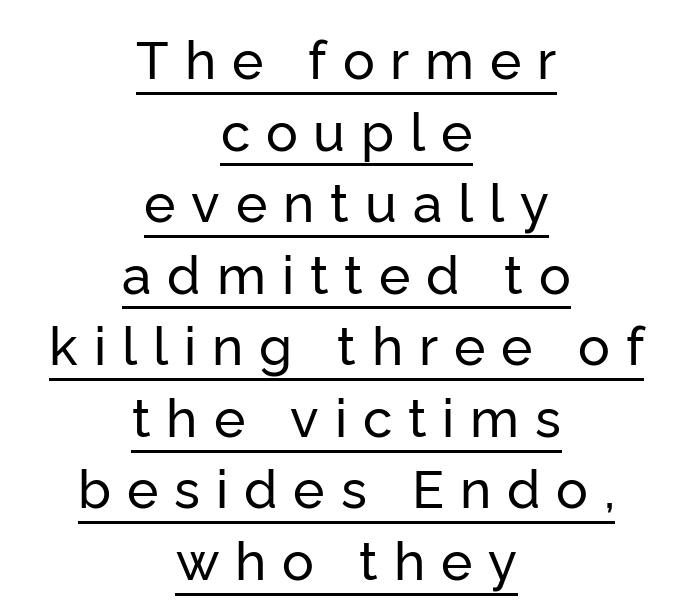
{"serif": "no", "italic": "no", "width": "normal", "stroke_contrast": "low", "x_height": "medium", "monospaced": "no", "underline": "yes", "align": "center", "line_spacing": "normal", "line_spacing_ratio": 1.35, "letter_spacing": "wide", "letter_spacing_em": 0.3, "glyph_px": 53}
